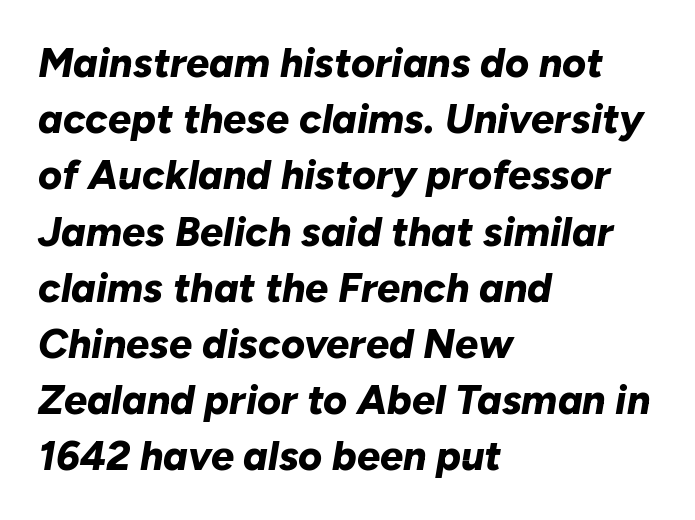
Q: Is the text bold? A: Yes.
Q: Is the text italic (slanted)? A: Yes, it leans right by about 10 degrees.
Q: Is the text underlined? A: No.
Q: How is the paragraph aligned? A: Left-aligned.
Q: Is the spacing between letters normal or unusually wide? A: Normal.
Q: Is the spacing between lines tight, normal or loose? A: Normal.
Q: Width (condensed, normal, or wide)? A: Normal.
Q: Stroke contrast? A: Low.
Q: x-height? A: Medium.
Q: Monospaced? A: No.
